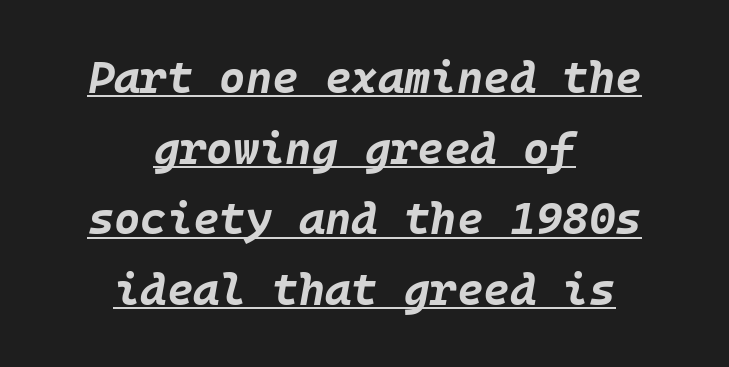
The image shows 45 px bold type, italic (leaning right); set centered, normal line spacing (1.57x), normal letter spacing, underlined; low stroke contrast and a large x-height.
